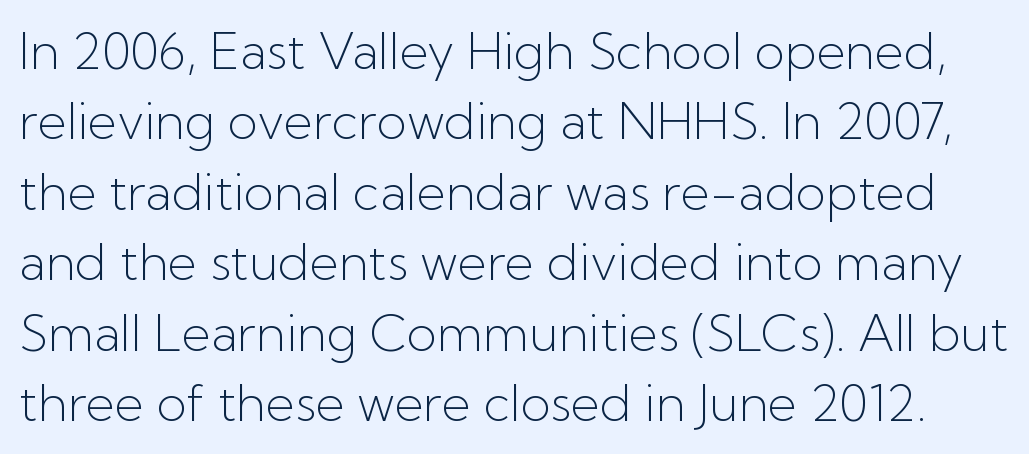
Q: Is the text bold? A: No.
Q: Is the text italic (slanted)? A: No, it is upright.
Q: Is the typeface a serif or a sans-serif typeface? A: Sans-serif.
Q: Is the text underlined? A: No.
Q: Is the spacing between letters normal or unusually wide? A: Normal.
Q: Is the spacing between lines tight, normal or loose? A: Normal.
Q: Width (condensed, normal, or wide)? A: Normal.
Q: Stroke contrast? A: Low.
Q: x-height? A: Medium.
Q: Monospaced? A: No.
